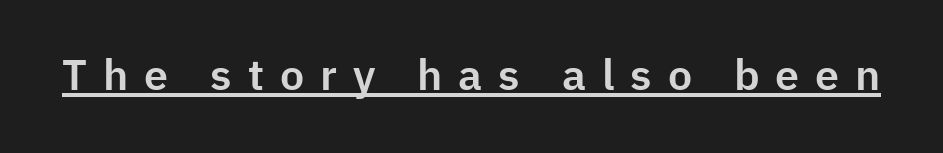
{"serif": "no", "italic": "no", "width": "normal", "stroke_contrast": "low", "x_height": "medium", "monospaced": "no", "underline": "yes", "letter_spacing": "wide", "letter_spacing_em": 0.37, "glyph_px": 43}
